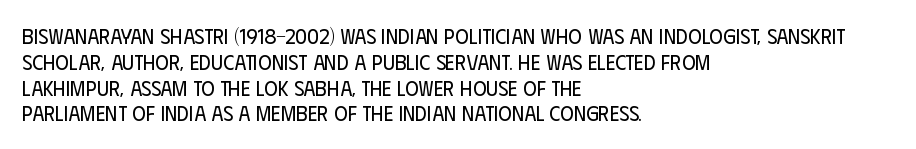
The image shows 21 px text type, upright; set left-aligned, line spacing 1.23x, normal letter spacing, not underlined.
